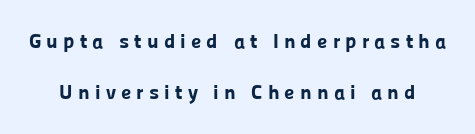
Q: Is the text bold? A: Yes.
Q: Is the text italic (slanted)? A: No, it is upright.
Q: Is the text underlined? A: No.
Q: Is the spacing between letters normal or unusually wide? A: Unusually wide.
Q: Is the spacing between lines tight, normal or loose? A: Loose.
